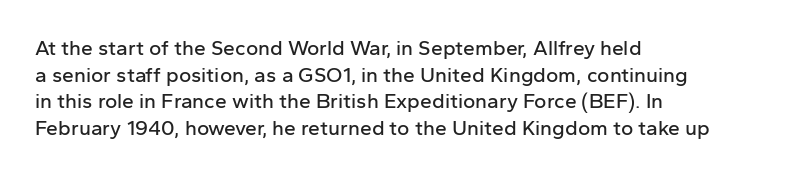
Q: Is the text italic (slanted)? A: No, it is upright.
Q: Is the text underlined? A: No.
Q: How is the paragraph aligned? A: Left-aligned.
Q: Is the spacing between letters normal or unusually wide? A: Normal.
Q: Is the spacing between lines tight, normal or loose? A: Normal.
